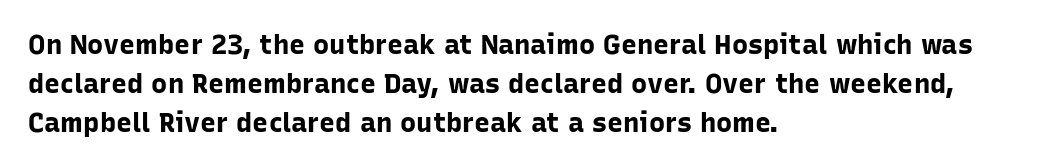
{"italic": "no", "bold": "yes", "underline": "no", "align": "left", "line_spacing": "normal", "line_spacing_ratio": 1.45, "letter_spacing": "normal", "letter_spacing_em": 0.0, "glyph_px": 27}
